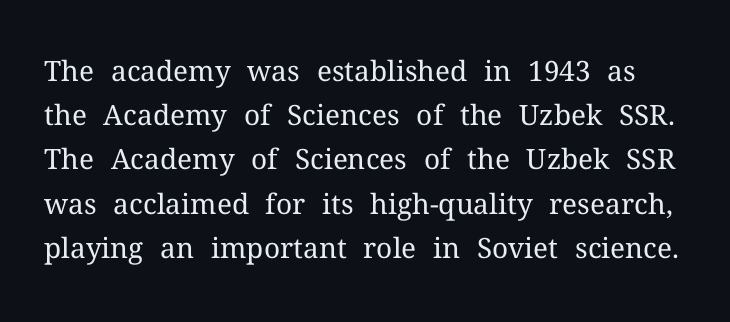
Italic? Not at all — the glyphs are vertical. This is serif lettering, the kind often seen in printed books. The string is rendered with underlining switched off. Letters have the restrained weight of plain body copy at most.
